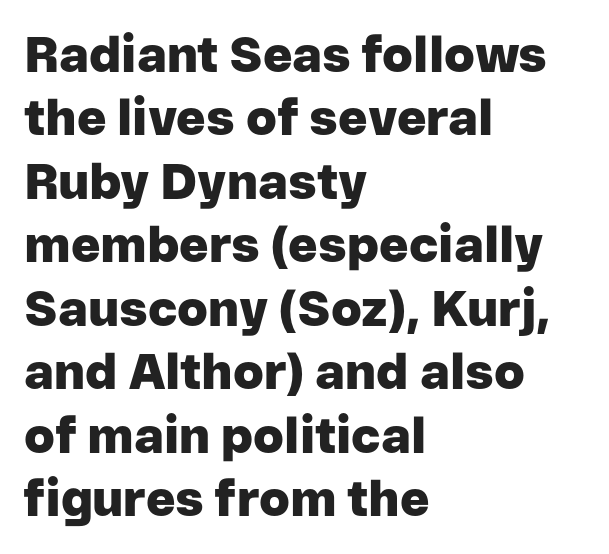
The image shows 50 px heavy sans-serif type, upright; set left-aligned, normal line spacing (1.27x), normal letter spacing, not underlined; low stroke contrast and a medium x-height.
